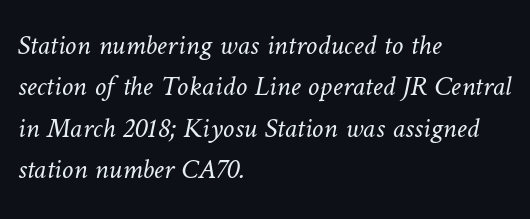
Q: Is the text bold? A: No.
Q: Is the text underlined? A: No.
Q: How is the paragraph aligned? A: Left-aligned.
Q: Is the spacing between letters normal or unusually wide? A: Normal.
Q: Is the spacing between lines tight, normal or loose? A: Normal.
Q: Width (condensed, normal, or wide)? A: Normal.
Q: Stroke contrast? A: Low.
Q: x-height? A: Medium.
Q: Monospaced? A: No.
